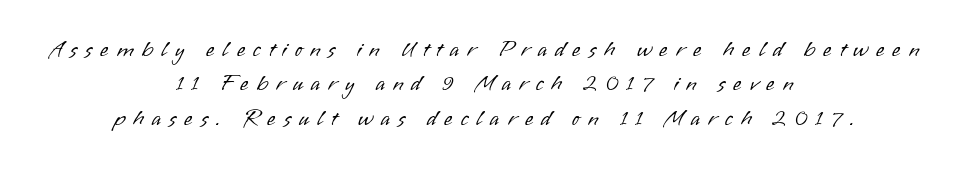
The image shows 22 px text type; set centered, normal line spacing (1.56x), unusually wide letter spacing (+0.36 em), not underlined.
